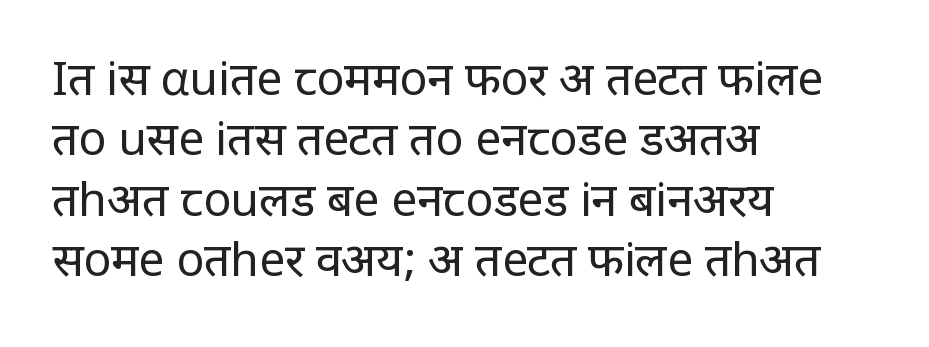
The image shows 46 px regular-weight, condensed sans-serif type, upright; set left-aligned, normal line spacing (1.31x), normal letter spacing, not underlined; low stroke contrast and a large x-height.
